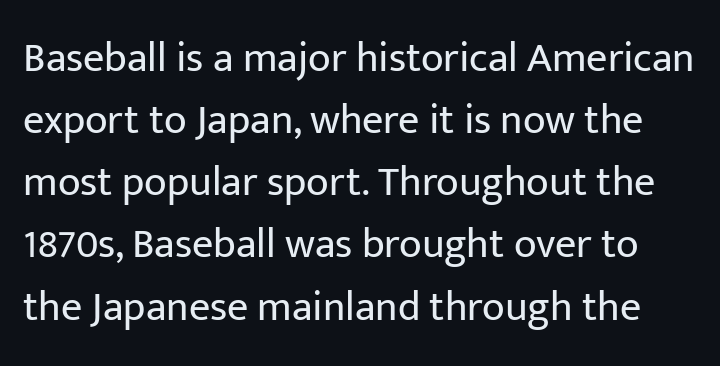
Q: Is the text bold? A: No.
Q: Is the text italic (slanted)? A: No, it is upright.
Q: Is the typeface a serif or a sans-serif typeface? A: Sans-serif.
Q: Is the text underlined? A: No.
Q: Is the spacing between letters normal or unusually wide? A: Normal.
Q: Is the spacing between lines tight, normal or loose? A: Normal.
Q: Width (condensed, normal, or wide)? A: Normal.
Q: Stroke contrast? A: Low.
Q: x-height? A: Medium.
Q: Monospaced? A: No.
